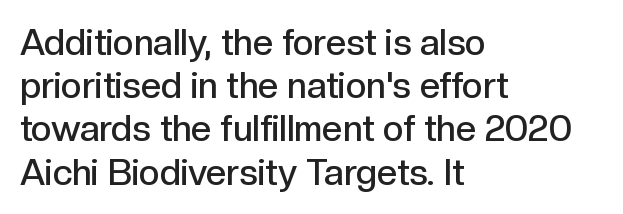
Plain, unruled lines of type. Emphasis by weight is partial: semibold. The face used here is a sans, in the tradition of grotesques and geometrics. Posture: vertical. The tracking reads as untouched default to a designer's eye. Here the designer chose a conventional face with non-uniform glyph widths.
